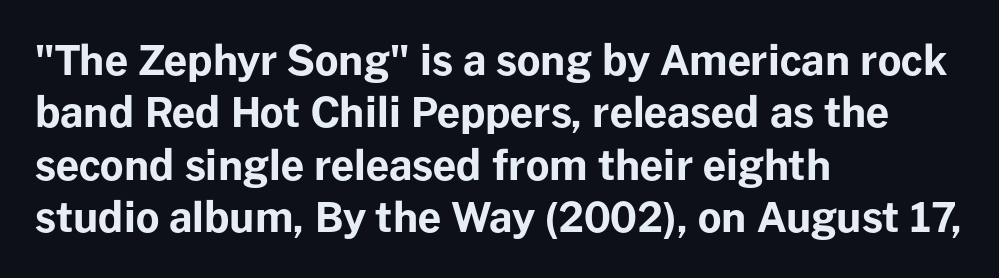
The image shows 41 px bold sans-serif type, upright; set left-aligned, normal line spacing (1.28x), normal letter spacing, not underlined; low stroke contrast and a medium x-height.
